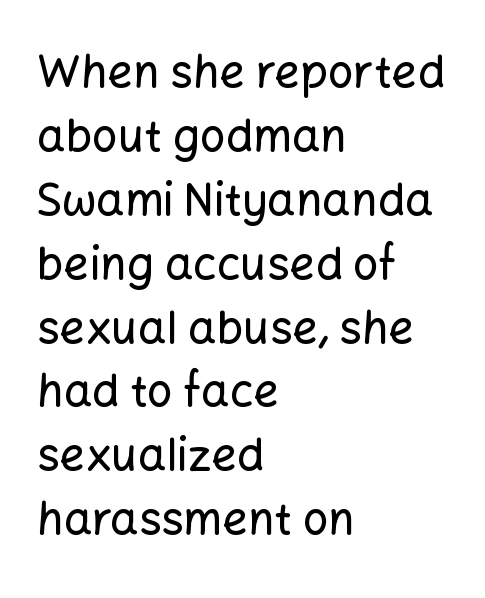
Q: Is the text italic (slanted)? A: No, it is upright.
Q: Is the typeface a serif or a sans-serif typeface? A: Sans-serif.
Q: Is the text underlined? A: No.
Q: How is the paragraph aligned? A: Left-aligned.
Q: Is the spacing between letters normal or unusually wide? A: Normal.
Q: Is the spacing between lines tight, normal or loose? A: Normal.
Q: Width (condensed, normal, or wide)? A: Normal.
Q: Stroke contrast? A: Low.
Q: x-height? A: Medium.
Q: Monospaced? A: No.
